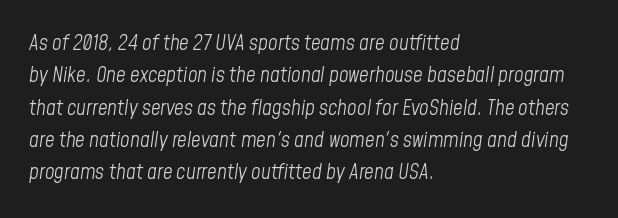
Q: Is the text bold? A: No.
Q: Is the text italic (slanted)? A: Yes, it leans right by about 8 degrees.
Q: Is the text underlined? A: No.
Q: How is the paragraph aligned? A: Left-aligned.
Q: Is the spacing between letters normal or unusually wide? A: Normal.
Q: Is the spacing between lines tight, normal or loose? A: Normal.
